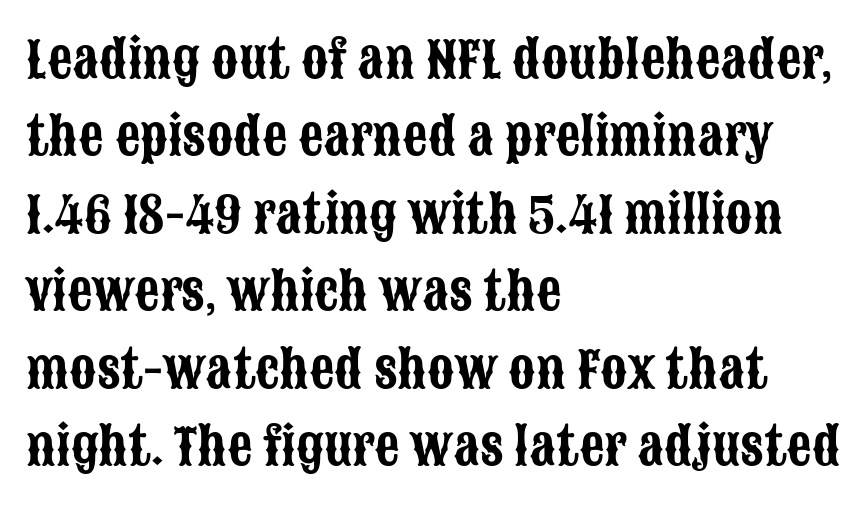
Here the designer chose a conventional face with non-uniform glyph widths. The specimen reads as upright at a glance. The letters sit at their default tracking, neither squeezed nor spread. Nobody drew a line under any word here.
